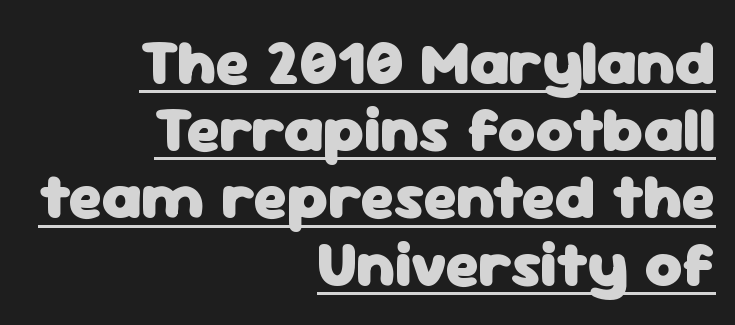
The image shows 64 px heavy sans-serif type, upright; set right-aligned, tight line spacing (1.05x), normal letter spacing, underlined; low stroke contrast and a medium x-height.
